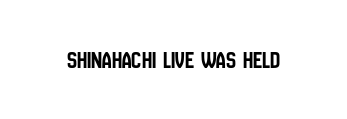
If you drew a line through each stem, it would be perfectly vertical. Characters follow at the spacing the type designer built in. The words here are not underlined.
